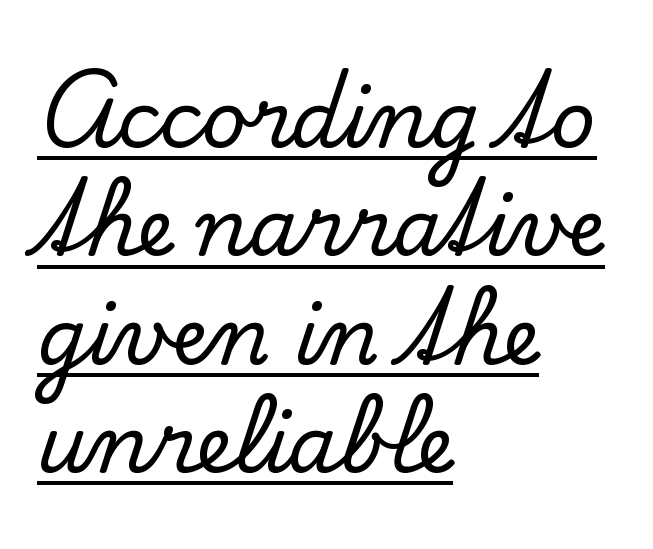
{"serif": "yes", "width": "normal", "stroke_contrast": "low", "x_height": "small", "monospaced": "no", "underline": "yes", "align": "left", "line_spacing": "normal", "line_spacing_ratio": 1.39, "letter_spacing": "normal", "letter_spacing_em": 0.0, "glyph_px": 78}
